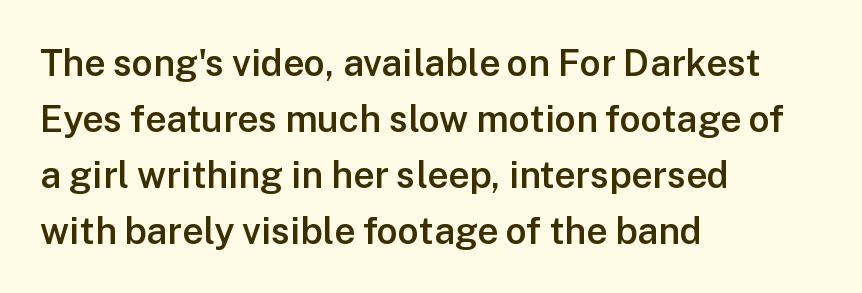
Q: Is the text bold? A: Semi-bold.
Q: Is the text italic (slanted)? A: No, it is upright.
Q: Is the typeface a serif or a sans-serif typeface? A: Sans-serif.
Q: Is the text underlined? A: No.
Q: How is the paragraph aligned? A: Left-aligned.
Q: Is the spacing between letters normal or unusually wide? A: Normal.
Q: Is the spacing between lines tight, normal or loose? A: Normal.
Q: Width (condensed, normal, or wide)? A: Normal.
Q: Stroke contrast? A: Low.
Q: x-height? A: Medium.
Q: Monospaced? A: No.
